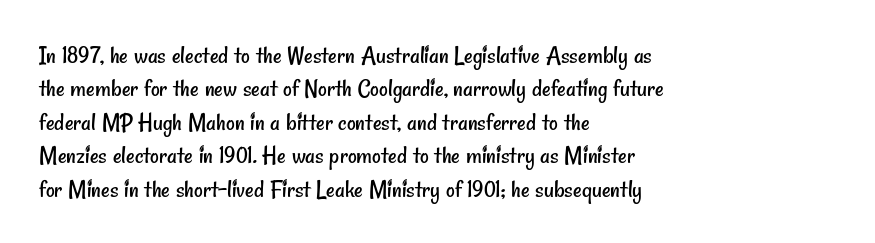
Q: Is the text bold? A: No.
Q: Is the text underlined? A: No.
Q: How is the paragraph aligned? A: Left-aligned.
Q: Is the spacing between letters normal or unusually wide? A: Normal.
